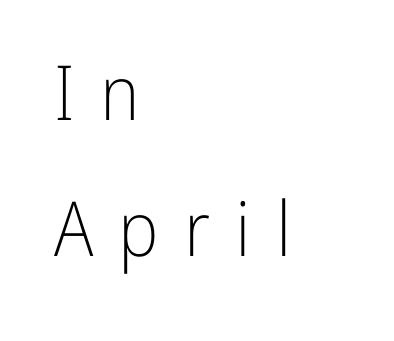
The typeface chosen for these lines omits serifs. Check under the words: just untouched page. Leftover space on each line is placed entirely after the last word. Students, note that the glyphs here are deliberately spaced far apart. This is roman type, the default non-slanted kind. Summary of weight: not heavy and not bold.
